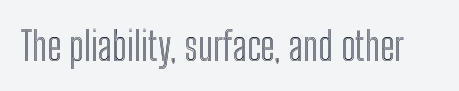
Q: Is the text italic (slanted)? A: No, it is upright.
Q: Is the text underlined? A: No.
Q: Is the spacing between letters normal or unusually wide? A: Normal.
Q: Width (condensed, normal, or wide)? A: Condensed.
Q: x-height? A: Medium.
Q: Monospaced? A: No.
